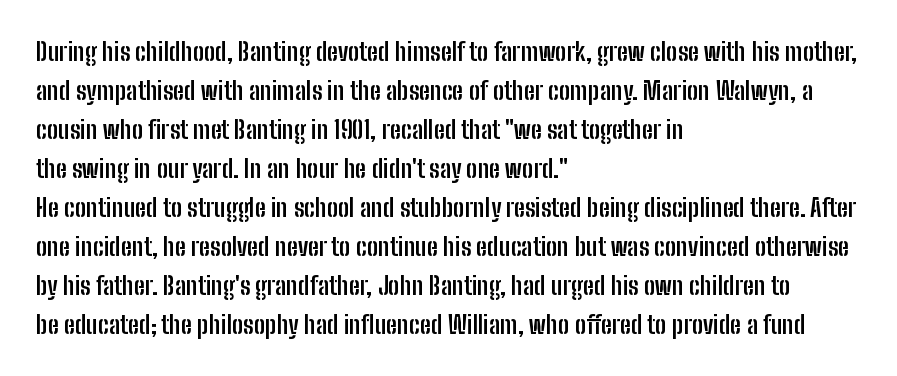
{"italic": "no", "bold": "yes", "underline": "no", "align": "left", "line_spacing": "normal", "line_spacing_ratio": 1.56, "letter_spacing": "normal", "letter_spacing_em": 0.0, "glyph_px": 25}
